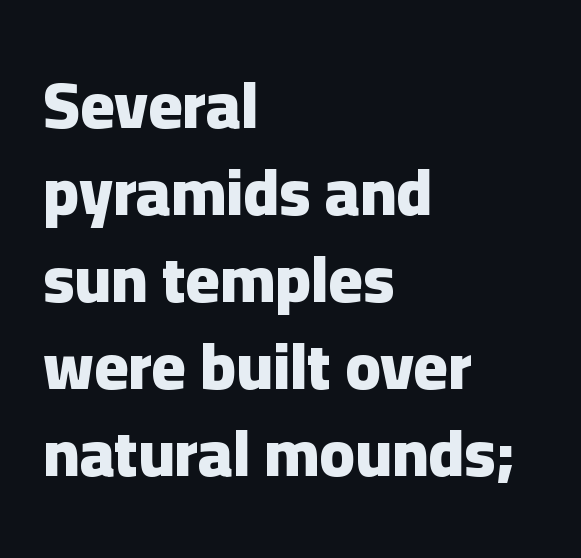
Where is the straight margin? On the left. Honestly, the row spacing looks completely unremarkable. Observe the absence of serifs on each vertical stroke in this sample. The type is set solid horizontally, with unmodified tracking.
